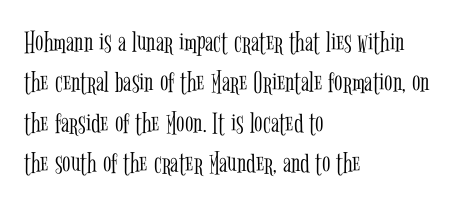
{"serif": "yes", "italic": "no", "bold": "no", "weight": "light", "width": "condensed", "stroke_contrast": "low", "x_height": "medium", "monospaced": "no", "underline": "no", "align": "left", "line_spacing": "normal", "line_spacing_ratio": 1.3, "letter_spacing": "normal", "letter_spacing_em": 0.0, "glyph_px": 31}
